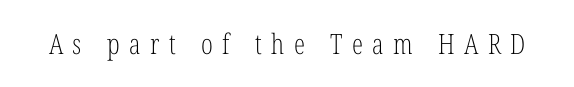
{"serif": "yes", "italic": "no", "bold": "no", "weight": "light", "width": "condensed", "stroke_contrast": "low", "x_height": "medium", "monospaced": "no", "underline": "no", "letter_spacing": "wide", "letter_spacing_em": 0.33, "glyph_px": 28}
